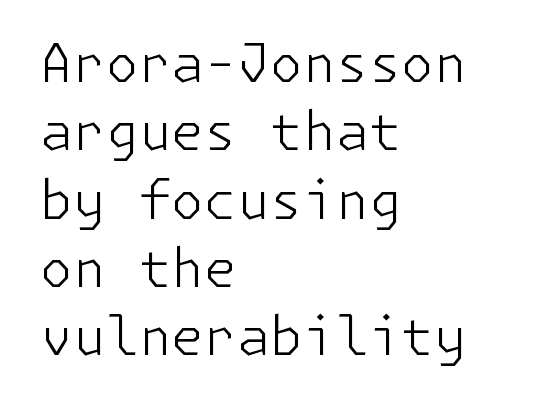
The image shows 53 px light sans-serif type, upright; set left-aligned, normal line spacing (1.29x), normal letter spacing, not underlined; low stroke contrast and a medium x-height.
